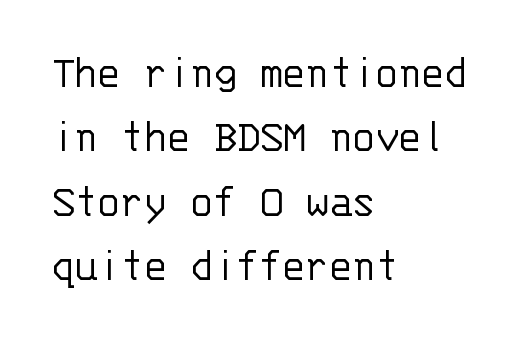
The image shows 47 px light sans-serif type, upright, monospaced; set left-aligned, normal line spacing (1.37x), normal letter spacing, not underlined; low stroke contrast and a large x-height.
